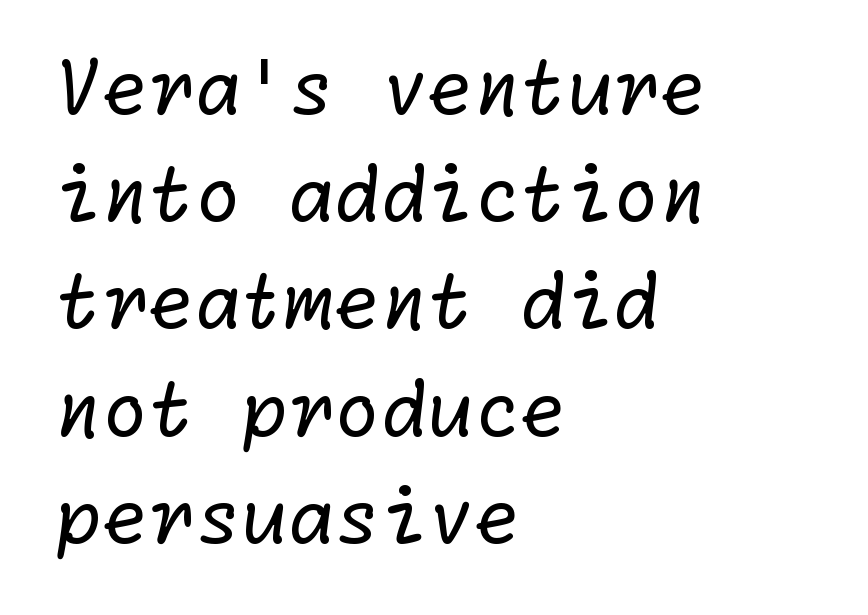
The image shows 75 px regular-weight sans-serif type; set left-aligned, normal line spacing (1.43x), normal letter spacing, not underlined; low stroke contrast and a medium x-height.
